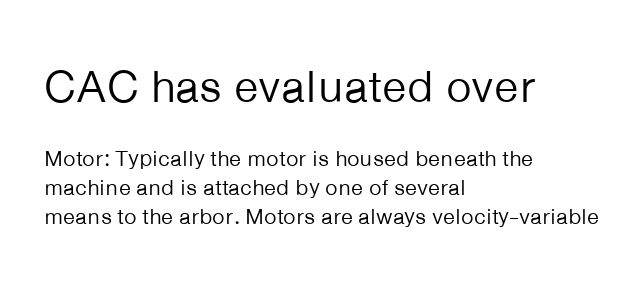
The face used here appears at its bigger size in the upper chunk. The font's upright variant was chosen for this text. Only glyphs here, with clear space below each row. Horizontal bands of white between lines are of average thickness.
